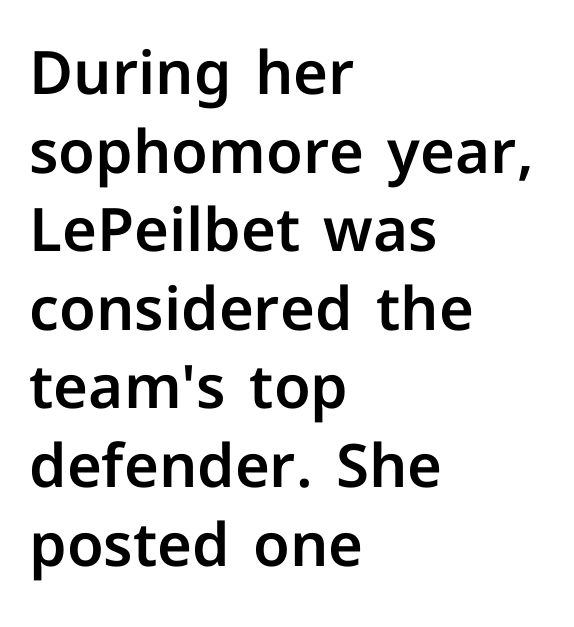
The image shows 60 px sans-serif type, upright; set left-aligned, normal line spacing (1.31x), normal letter spacing, not underlined; low stroke contrast and a medium x-height.
